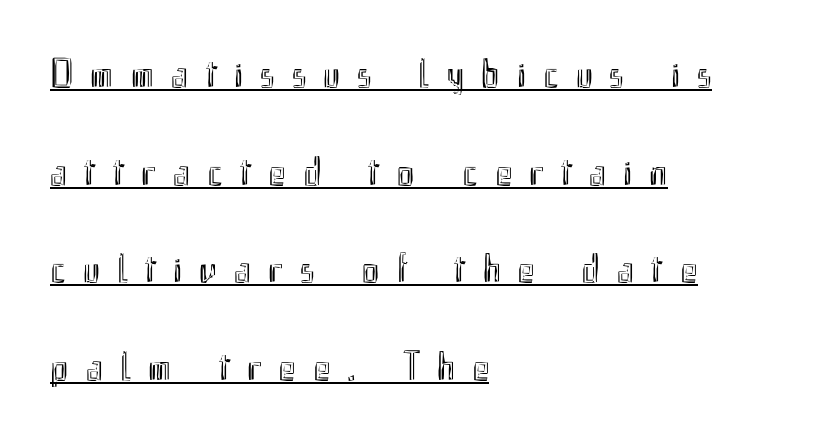
Q: Is the text italic (slanted)? A: No, it is upright.
Q: Is the text underlined? A: Yes.
Q: How is the paragraph aligned? A: Left-aligned.
Q: Is the spacing between letters normal or unusually wide? A: Unusually wide.
Q: Is the spacing between lines tight, normal or loose? A: Loose.
Q: Width (condensed, normal, or wide)? A: Condensed.
Q: x-height? A: Small.
Q: Monospaced? A: No.
